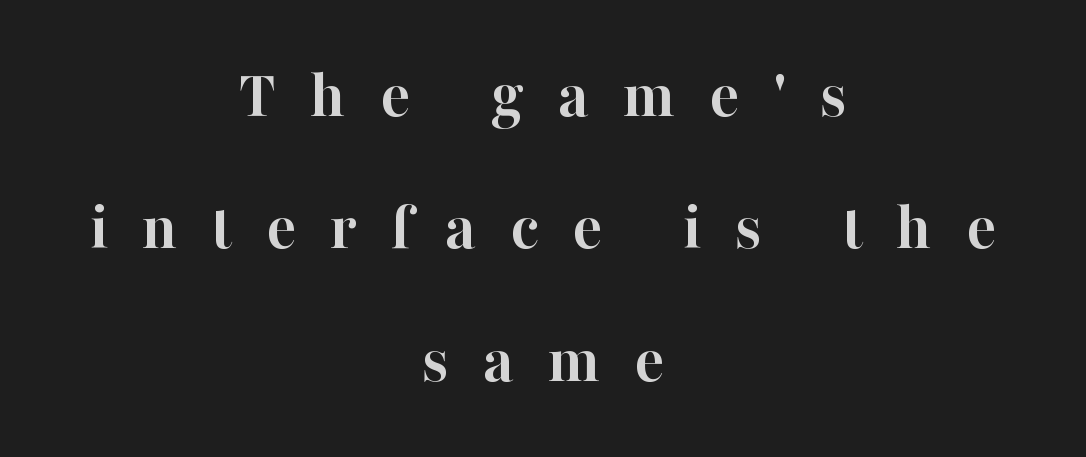
The image shows 69 px semibold serif type, upright; set centered, loose line spacing (1.92x), unusually wide letter spacing (+0.49 em), not underlined; high stroke contrast and a medium x-height.
